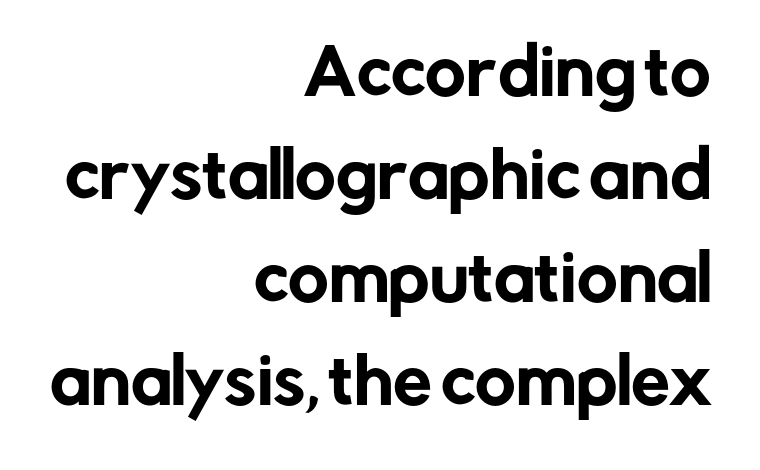
{"serif": "no", "italic": "no", "width": "normal", "stroke_contrast": "low", "x_height": "medium", "monospaced": "no", "underline": "no", "align": "right", "line_spacing": "normal", "line_spacing_ratio": 1.66, "letter_spacing": "normal", "letter_spacing_em": 0.0, "glyph_px": 62}
